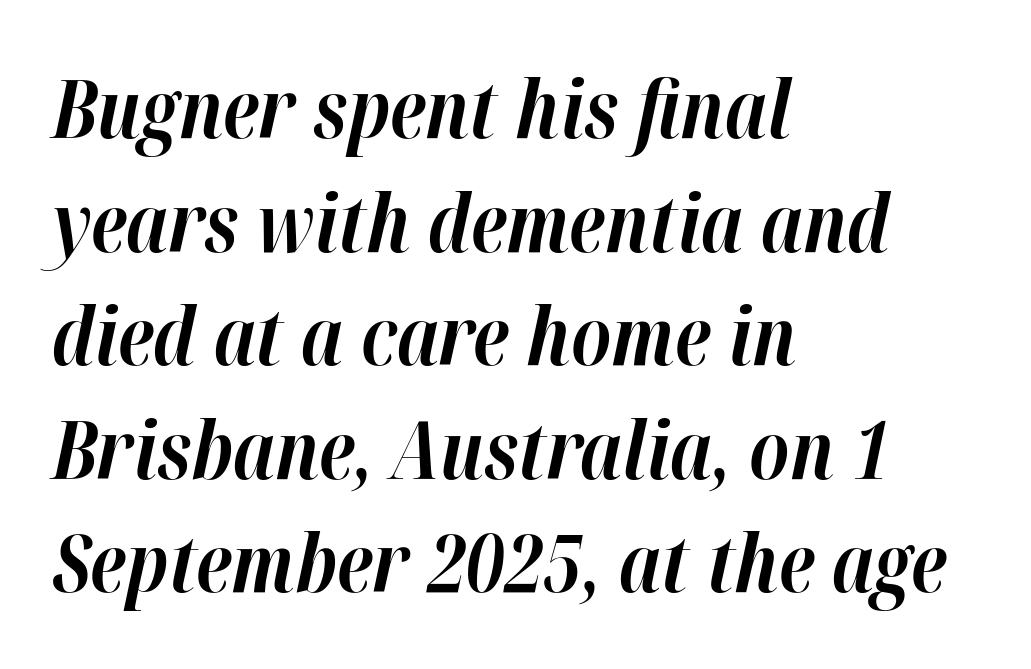
The image shows 80 px bold type, italic (leaning right); set left-aligned, normal line spacing (1.42x), normal letter spacing, not underlined; high stroke contrast and a medium x-height.
